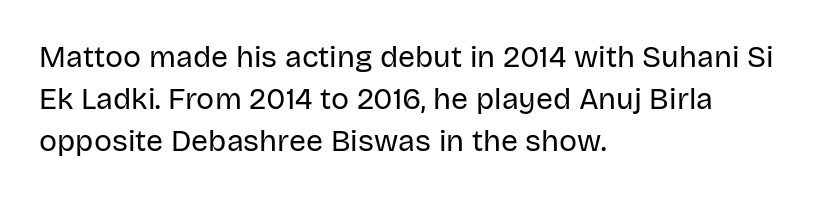
{"serif": "no", "italic": "no", "bold": "no", "weight": "regular", "width": "normal", "stroke_contrast": "low", "x_height": "large", "monospaced": "no", "underline": "no", "align": "left", "line_spacing": "normal", "line_spacing_ratio": 1.4, "letter_spacing": "normal", "letter_spacing_em": 0.0, "glyph_px": 30}
